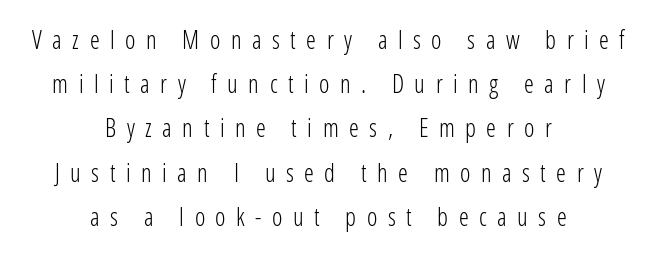
{"italic": "no", "bold": "no", "underline": "no", "align": "center", "line_spacing_ratio": 1.77, "letter_spacing": "wide", "letter_spacing_em": 0.42, "glyph_px": 25}
